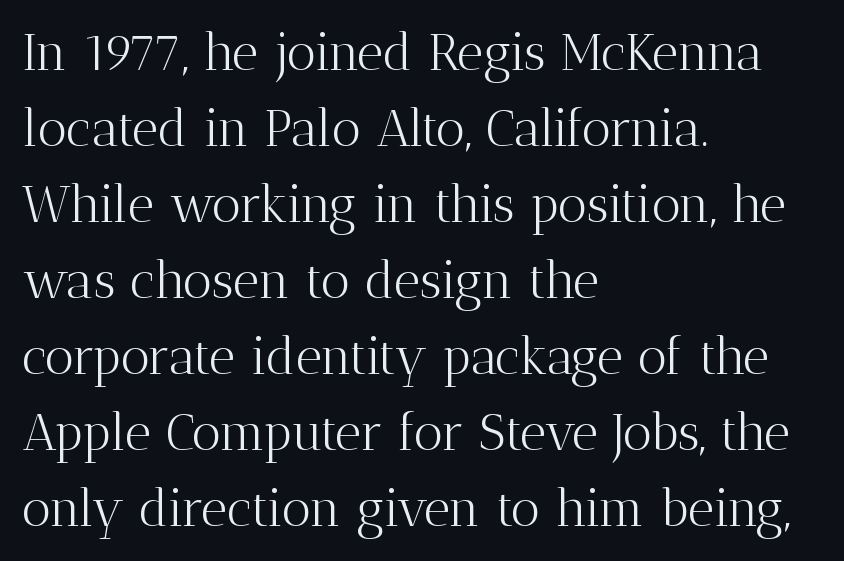
The image shows 51 px light serif type, upright; set left-aligned, normal line spacing (1.49x), normal letter spacing, not underlined; medium stroke contrast and a medium x-height.
